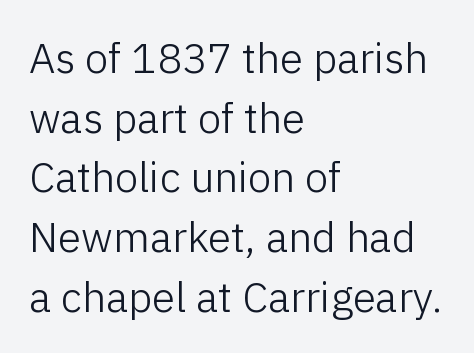
Q: Is the text bold? A: No.
Q: Is the text italic (slanted)? A: No, it is upright.
Q: Is the typeface a serif or a sans-serif typeface? A: Sans-serif.
Q: Is the text underlined? A: No.
Q: How is the paragraph aligned? A: Left-aligned.
Q: Is the spacing between letters normal or unusually wide? A: Normal.
Q: Is the spacing between lines tight, normal or loose? A: Normal.
Q: Width (condensed, normal, or wide)? A: Normal.
Q: Stroke contrast? A: Low.
Q: x-height? A: Medium.
Q: Monospaced? A: No.
